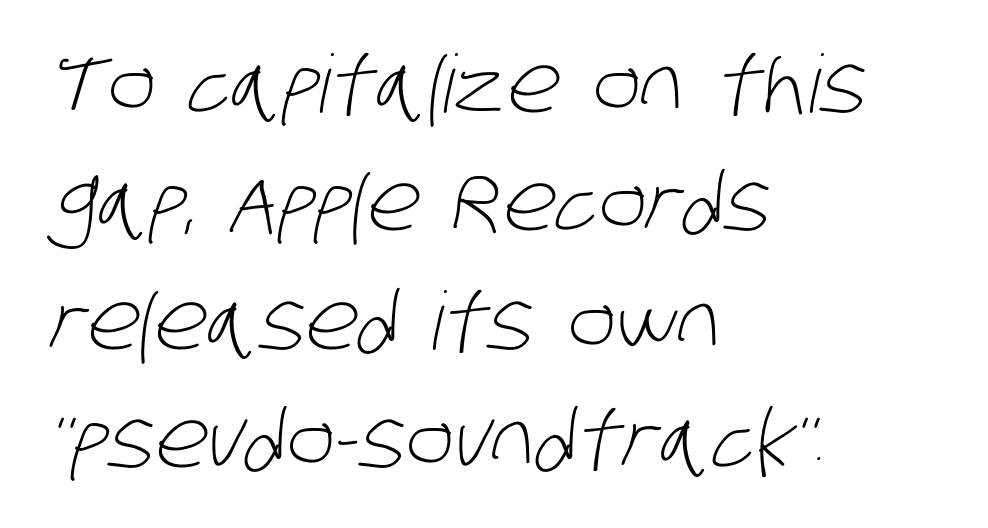
The image shows 80 px light, condensed sans-serif type; set left-aligned, normal line spacing (1.48x), normal letter spacing, not underlined; low stroke contrast and a large x-height.
